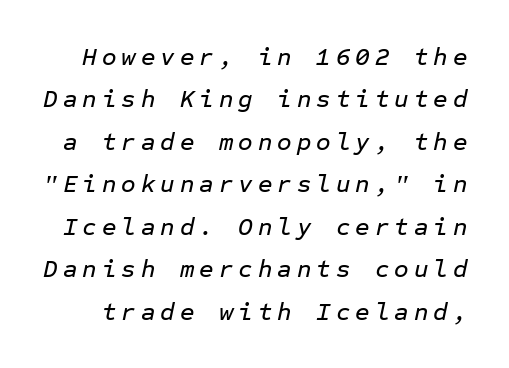
{"italic": "yes", "lean": "right", "slant_degrees": 12, "underline": "no", "line_spacing": "normal", "line_spacing_ratio": 1.7, "letter_spacing": "wide", "letter_spacing_em": 0.2, "glyph_px": 25}
